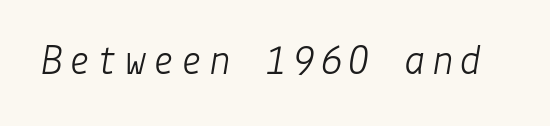
The string is rendered with underlining switched off. The letters look calm and open, with moderate or lighter stems. The axis of the letterforms is tilted away from vertical.
